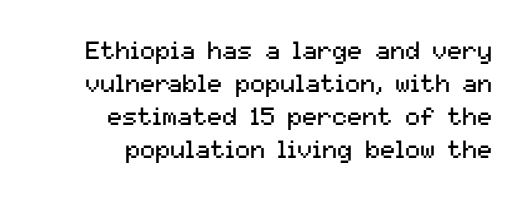
The image shows 25 px text type, upright; set right-aligned, normal line spacing (1.32x), normal letter spacing, not underlined.
